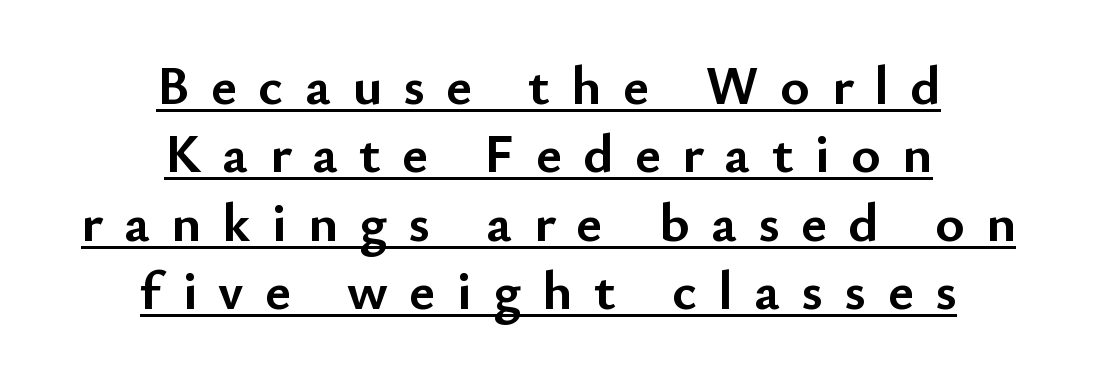
The line texture is sparse and dotted thanks to wide tracking. Where is the straight margin? There isn't one; the lines are centered. Decoration check: the copy is underlined. A sans-serif font was chosen for this passage. The rendering uses natural spacing where letterforms have individual widths. Weight: bold.
